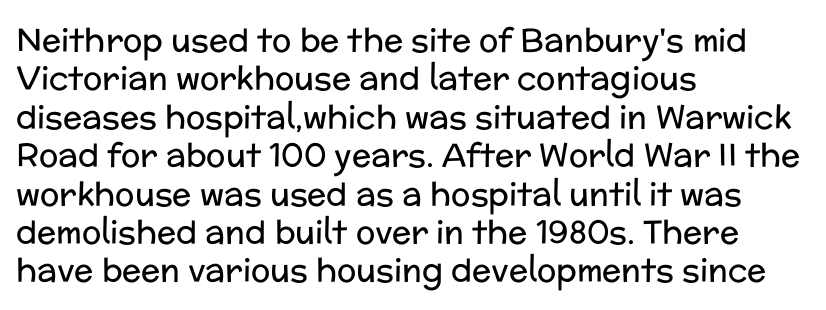
Typeset ragged right — the left edge is the straight one. Spacing verdict: proportional, widths tailored to each character. Bare-footed words on every line. Characters remain perfectly vertical along every line. Stroke mass is kept to a normal reading level or below.
